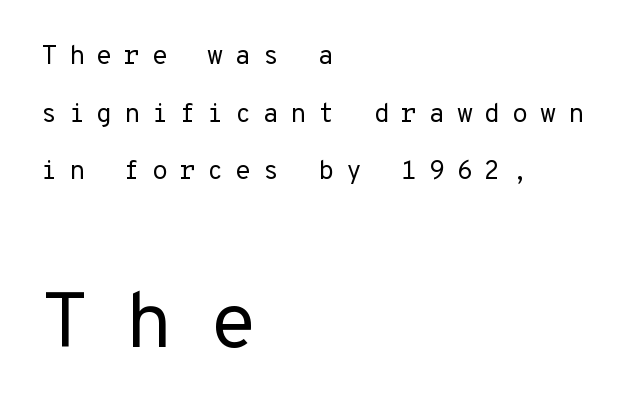
{"serif": "no", "italic": "no", "bold": "no", "weight": "regular", "width": "normal", "stroke_contrast": "low", "x_height": "medium", "monospaced": "yes", "underline": "no", "align": "left", "line_spacing": "loose", "line_spacing_ratio": 2.22, "letter_spacing": "wide", "letter_spacing_em": 0.45, "larger_block": "second", "size_ratio": 3.04, "glyph_px": 79}
